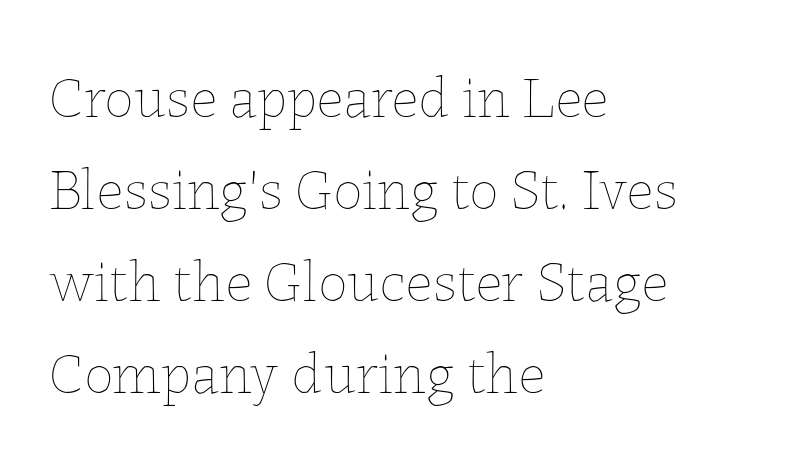
{"italic": "no", "bold": "no", "weight": "thin", "width": "normal", "stroke_contrast": "low", "x_height": "medium", "monospaced": "no", "underline": "no", "align": "left", "line_spacing": "normal", "line_spacing_ratio": 1.56, "letter_spacing": "normal", "letter_spacing_em": 0.0, "glyph_px": 59}
